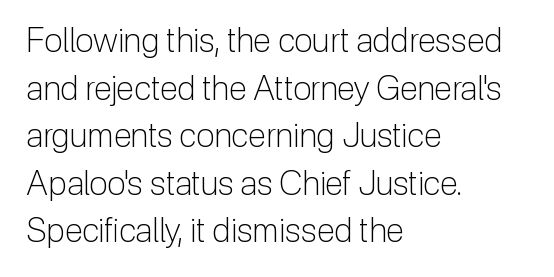
The image shows 33 px light sans-serif type, upright; set left-aligned, normal line spacing (1.44x), normal letter spacing, not underlined; low stroke contrast and a medium x-height.
